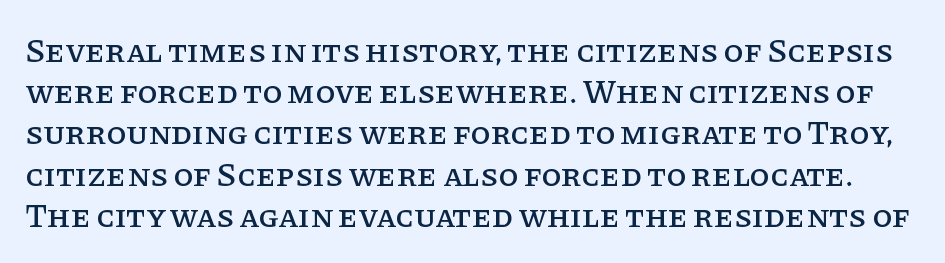
{"serif": "yes", "italic": "no", "width": "normal", "stroke_contrast": "low", "x_height": "large", "monospaced": "no", "underline": "no", "line_spacing": "normal", "line_spacing_ratio": 1.25, "letter_spacing": "normal", "letter_spacing_em": 0.0, "glyph_px": 33}
